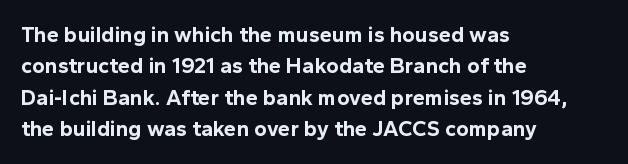
{"italic": "no", "bold": "yes", "underline": "no", "align": "left", "line_spacing": "normal", "line_spacing_ratio": 1.43, "letter_spacing": "normal", "letter_spacing_em": 0.0, "glyph_px": 22}
